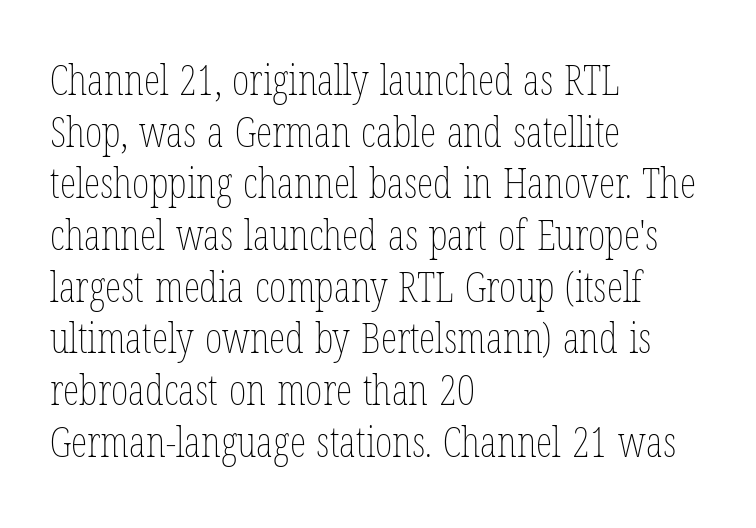
The image shows 42 px thin, condensed type, upright; set left-aligned, line spacing 1.23x, normal letter spacing, not underlined; low stroke contrast and a medium x-height.
